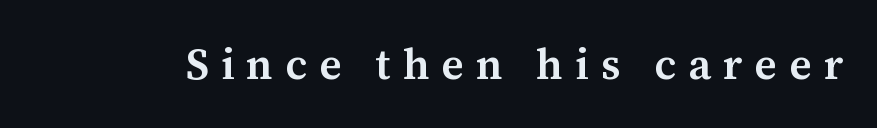
{"serif": "yes", "italic": "no", "bold": "semi", "weight": "semibold", "width": "normal", "stroke_contrast": "medium", "x_height": "medium", "monospaced": "no", "underline": "no", "letter_spacing": "wide", "letter_spacing_em": 0.28, "glyph_px": 43}
